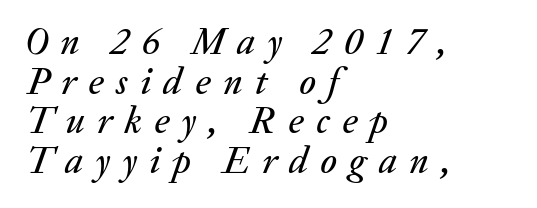
Emphasis-style slanted type is in use. This rendering features lettering with no underline. Think of a printed novel: that variable character pitch is what you see here. The space between consecutive lines is stingy. Compared with a centered layout, this one pins lines to the left instead. Observe the wide spacing: letters keep a clear distance from each other.
